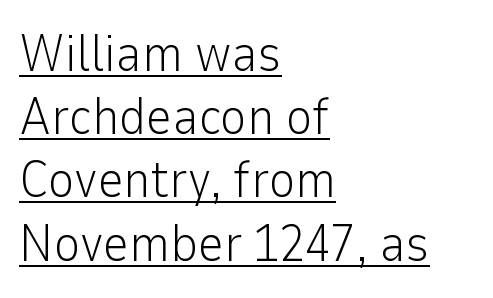
Q: Is the text bold? A: No.
Q: Is the text italic (slanted)? A: No, it is upright.
Q: Is the typeface a serif or a sans-serif typeface? A: Sans-serif.
Q: Is the text underlined? A: Yes.
Q: How is the paragraph aligned? A: Left-aligned.
Q: Is the spacing between letters normal or unusually wide? A: Normal.
Q: Width (condensed, normal, or wide)? A: Normal.
Q: Stroke contrast? A: Low.
Q: x-height? A: Medium.
Q: Monospaced? A: No.
